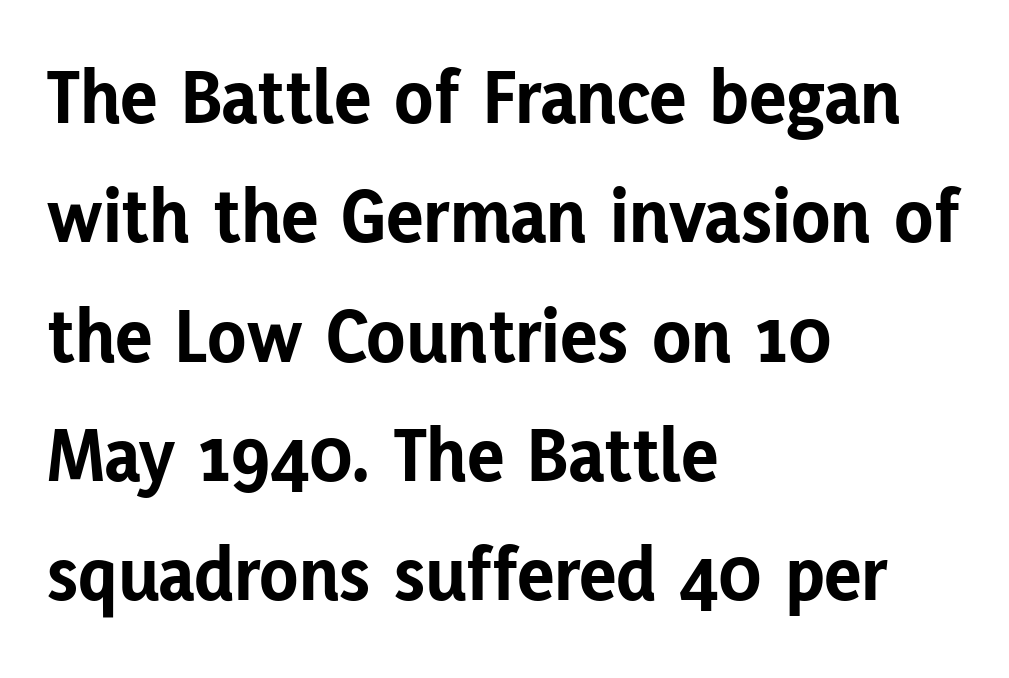
Q: Is the text bold? A: Yes.
Q: Is the text italic (slanted)? A: No, it is upright.
Q: Is the typeface a serif or a sans-serif typeface? A: Sans-serif.
Q: Is the text underlined? A: No.
Q: How is the paragraph aligned? A: Left-aligned.
Q: Is the spacing between letters normal or unusually wide? A: Normal.
Q: Is the spacing between lines tight, normal or loose? A: Normal.
Q: Width (condensed, normal, or wide)? A: Normal.
Q: Stroke contrast? A: Low.
Q: x-height? A: Medium.
Q: Monospaced? A: No.
